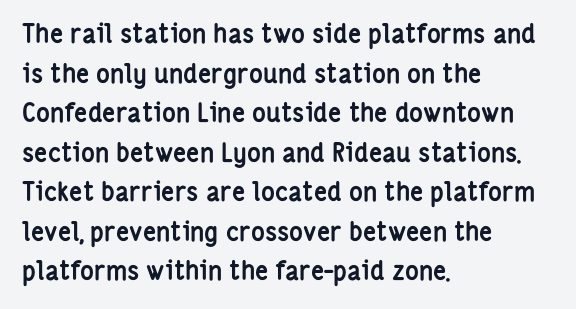
{"italic": "no", "bold": "yes", "underline": "no", "align": "left", "line_spacing": "normal", "line_spacing_ratio": 1.52, "letter_spacing": "normal", "letter_spacing_em": 0.0, "glyph_px": 26}
